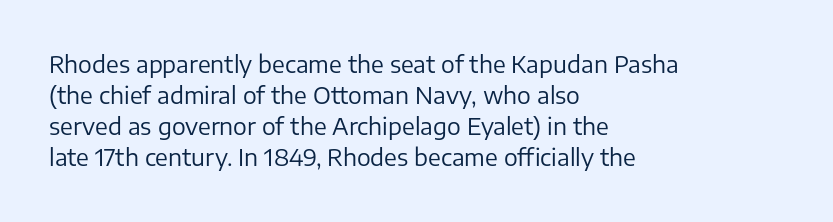
Posture: upright roman. The ragged edge is on the right, which tells us the setting is flush left. Reading down the column, the eye jumps a familiar distance to each next line. The specimen omits any rule beneath the text block's lines. The face looks like a standard text weight, possibly lighter.
